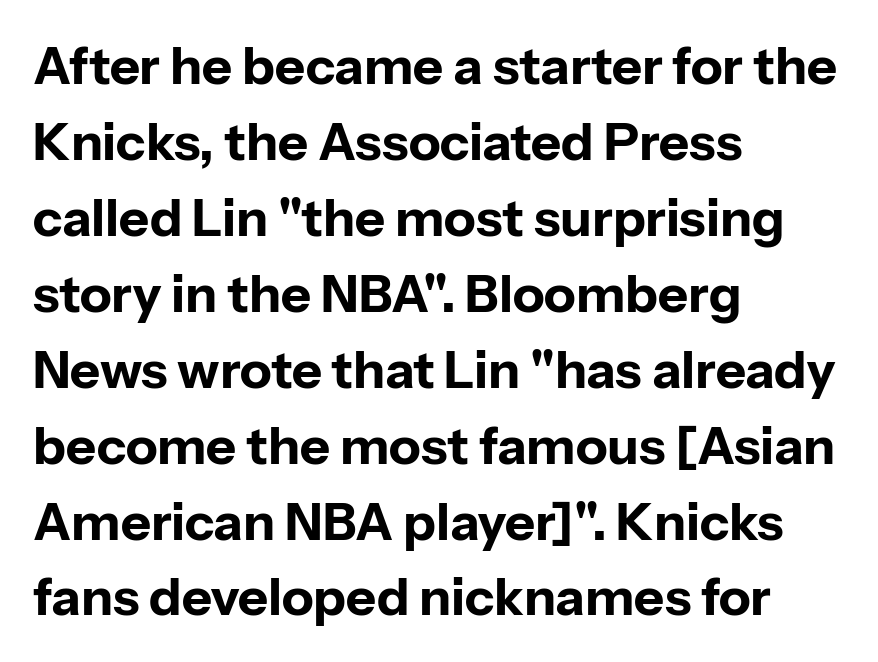
{"serif": "no", "italic": "no", "bold": "yes", "weight": "bold", "width": "normal", "stroke_contrast": "low", "x_height": "medium", "monospaced": "no", "underline": "no", "align": "left", "line_spacing": "normal", "line_spacing_ratio": 1.46, "letter_spacing": "normal", "letter_spacing_em": 0.0, "glyph_px": 52}
